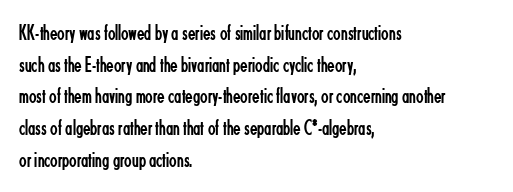
Q: Is the text bold? A: No.
Q: Is the text italic (slanted)? A: No, it is upright.
Q: Is the text underlined? A: No.
Q: How is the paragraph aligned? A: Left-aligned.
Q: Is the spacing between letters normal or unusually wide? A: Normal.
Q: Is the spacing between lines tight, normal or loose? A: Normal.
